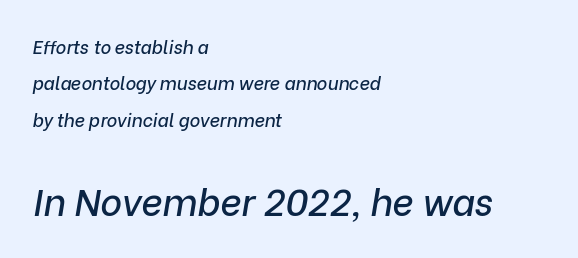
All the whitespace from short lines collects on the right. Line spacing here is loose. Letters rest on an invisible, unmarked baseline. Nobody touched the tracking dial on this one. Each letter keeps its own natural width here, so spacing adapts to shape. The glyphs look as if they've been sheared to an angle.
